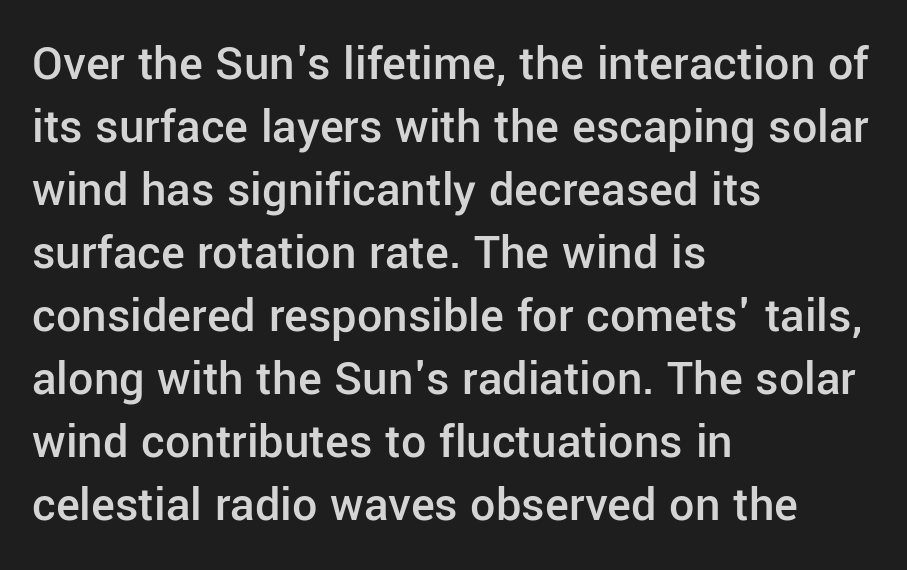
Strokes here are thickened, but only to semibold level. Posture: vertical. Spacing between characters is what you'd get straight out of the box. Serif or sans? Sans — the stroke terminals are bare. All the whitespace from short lines collects on the right.
